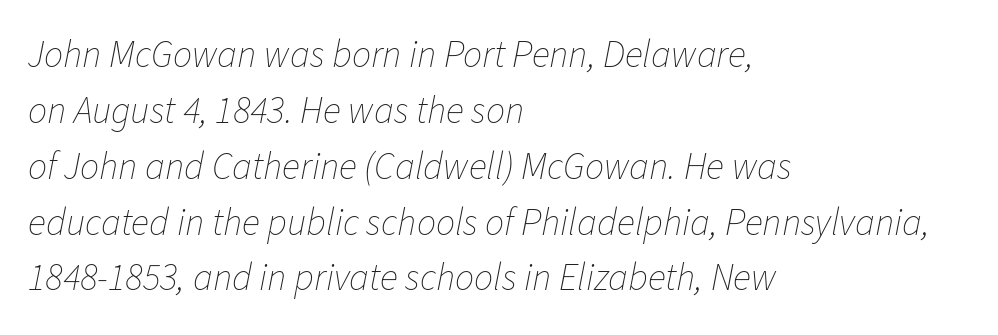
Q: Is the text bold? A: No.
Q: Is the text italic (slanted)? A: Yes, it leans right by about 11 degrees.
Q: Is the text underlined? A: No.
Q: How is the paragraph aligned? A: Left-aligned.
Q: Is the spacing between letters normal or unusually wide? A: Normal.
Q: Is the spacing between lines tight, normal or loose? A: Normal.
Q: Width (condensed, normal, or wide)? A: Normal.
Q: Stroke contrast? A: Low.
Q: x-height? A: Medium.
Q: Monospaced? A: No.
